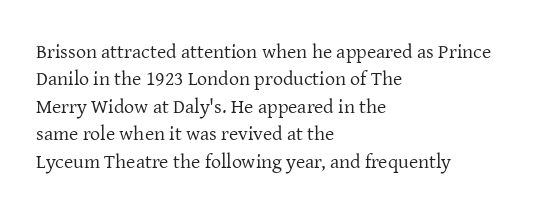
Caption: standard tracking, unaltered. Alignment: flush left. Line spacing here is normal. Weight: not bold — regular or lighter.
